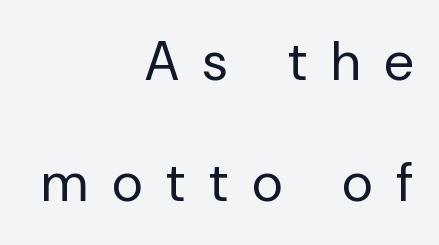
{"serif": "no", "italic": "no", "bold": "no", "weight": "regular", "width": "normal", "stroke_contrast": "low", "x_height": "medium", "monospaced": "no", "underline": "no", "align": "right", "line_spacing": "loose", "line_spacing_ratio": 2.25, "letter_spacing": "wide", "letter_spacing_em": 0.45, "glyph_px": 54}
